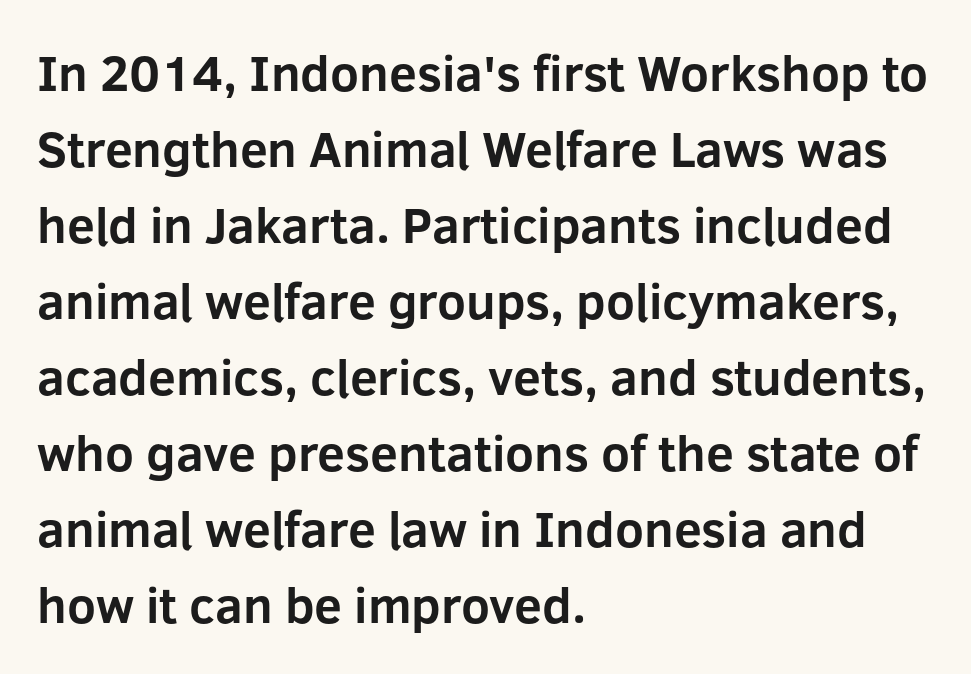
{"serif": "no", "italic": "no", "bold": "yes", "weight": "bold", "width": "normal", "stroke_contrast": "low", "x_height": "medium", "monospaced": "no", "underline": "no", "align": "left", "line_spacing": "normal", "line_spacing_ratio": 1.52, "letter_spacing": "normal", "letter_spacing_em": 0.0, "glyph_px": 50}
